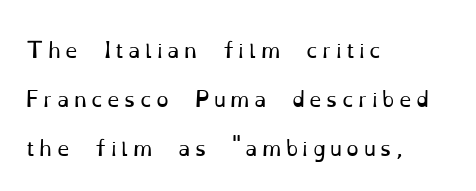
Q: Is the text bold? A: No.
Q: Is the text italic (slanted)? A: No, it is upright.
Q: Is the text underlined? A: No.
Q: How is the paragraph aligned? A: Left-aligned.
Q: Is the spacing between letters normal or unusually wide? A: Unusually wide.
Q: Is the spacing between lines tight, normal or loose? A: Loose.
